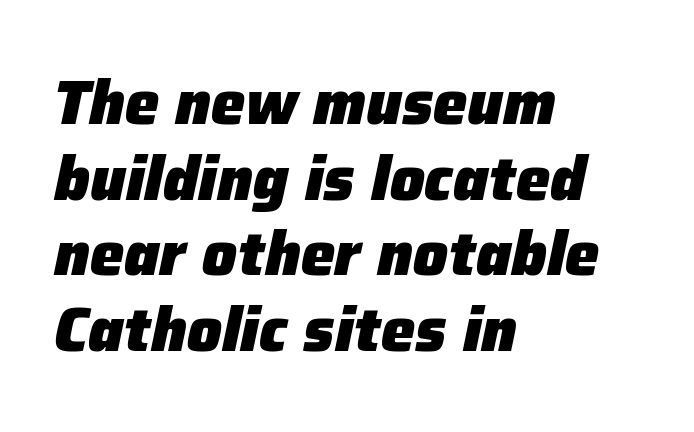
Quick note: underline off. The passage shown is typed in a proportional face where columns would drift. Caption: multi-line text, flush left, ragged right. Thick stems and heavy bowls — unmistakably bold. Characters follow at the spacing the type designer built in. The glyphs look as if they've been sheared to an angle.
